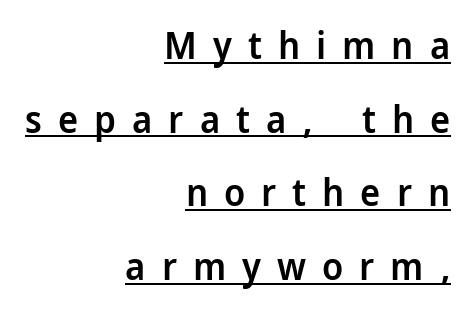
The image shows 38 px semibold sans-serif type, upright; set right-aligned, loose line spacing (1.94x), unusually wide letter spacing (+0.42 em), underlined; low stroke contrast and a medium x-height.
